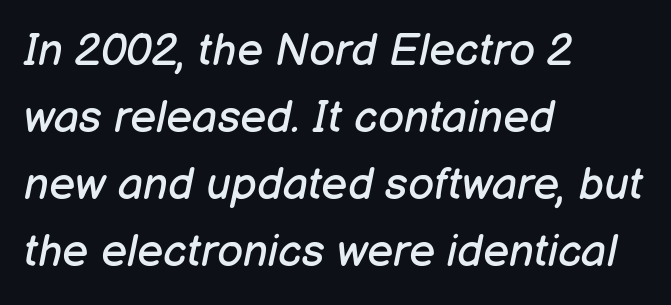
Tracking value appears to be zero — textbook default spacing. This rendering features lettering with no underline. Emphasis-style slanted type is in use. In CSS terms this would be text-align: left. Is the stroke heavy? The answer is a plain regular-or-lighter. Interline gaps are of average width in this sample.
